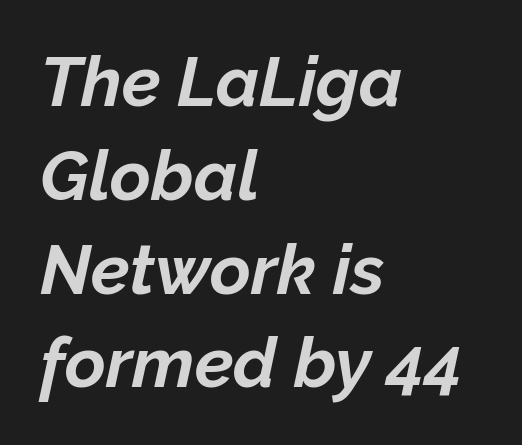
{"italic": "yes", "lean": "right", "slant_degrees": 12, "bold": "yes", "weight": "bold", "width": "normal", "stroke_contrast": "low", "x_height": "medium", "monospaced": "no", "underline": "no", "align": "left", "line_spacing": "normal", "line_spacing_ratio": 1.34, "letter_spacing": "normal", "letter_spacing_em": 0.0, "glyph_px": 70}
